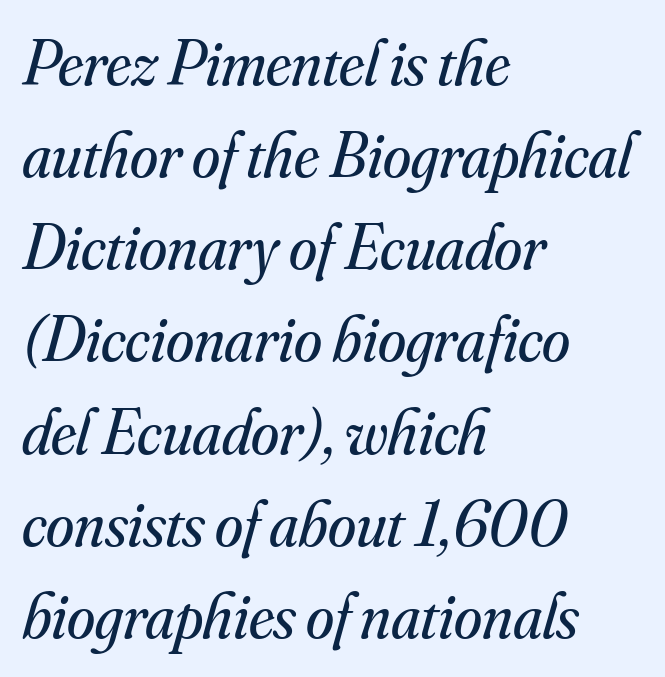
Vertical stems look standard width or narrower in stroke. Looks like regular typesetting: each glyph gets only the width it needs. The whole block is typeset with a tilt. Between one letter and the next there's only the usual sliver of space. Baseline-to-baseline distance is the conventional proportion of letter height.
